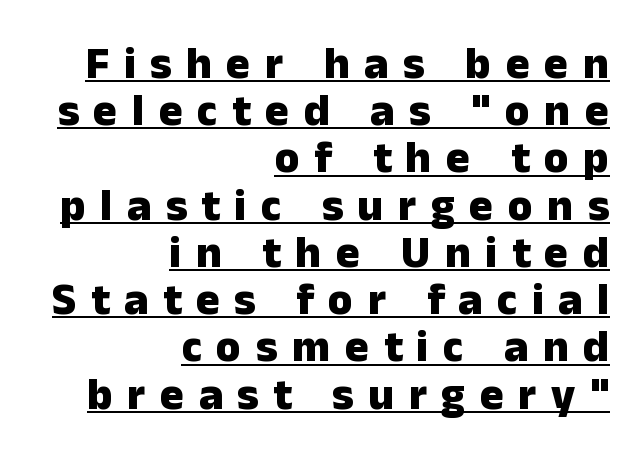
{"serif": "no", "italic": "no", "bold": "yes", "weight": "heavy", "width": "normal", "stroke_contrast": "low", "x_height": "medium", "monospaced": "no", "underline": "yes", "align": "right", "line_spacing": "tight", "line_spacing_ratio": 1.05, "letter_spacing": "wide", "letter_spacing_em": 0.32, "glyph_px": 45}
